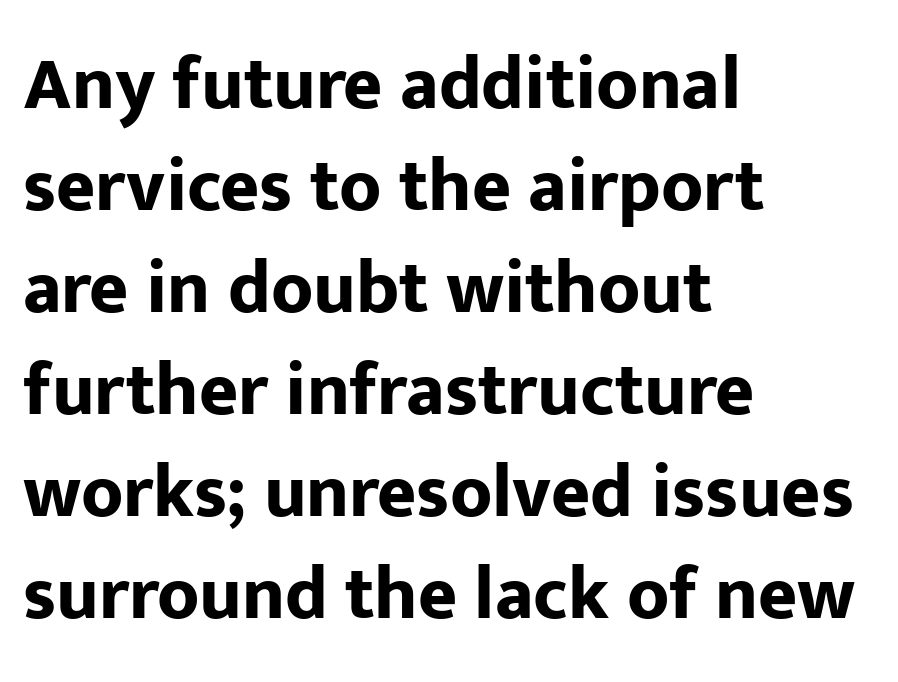
The image shows 75 px bold sans-serif type, upright; set left-aligned, normal line spacing (1.36x), normal letter spacing, not underlined; low stroke contrast and a medium x-height.
